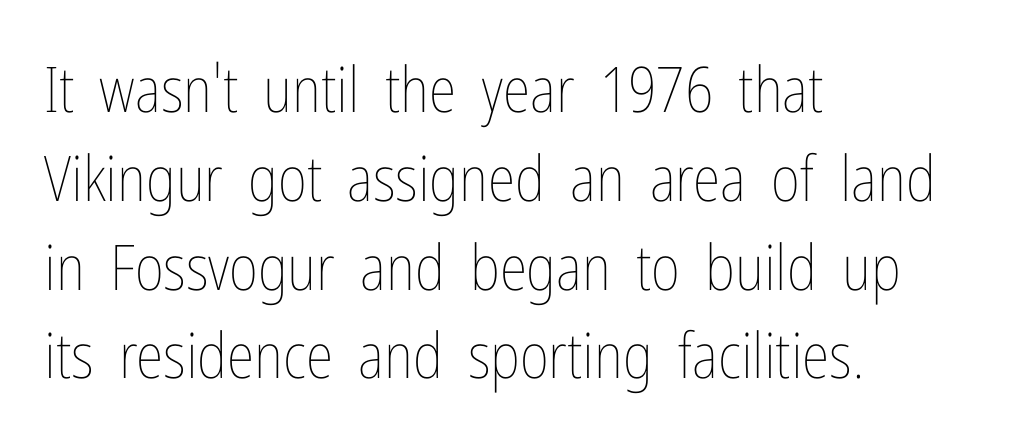
Q: Is the text bold? A: No.
Q: Is the text italic (slanted)? A: No, it is upright.
Q: Is the text underlined? A: No.
Q: How is the paragraph aligned? A: Left-aligned.
Q: Is the spacing between letters normal or unusually wide? A: Normal.
Q: Is the spacing between lines tight, normal or loose? A: Normal.
Q: Width (condensed, normal, or wide)? A: Condensed.
Q: Stroke contrast? A: Low.
Q: x-height? A: Medium.
Q: Monospaced? A: No.
